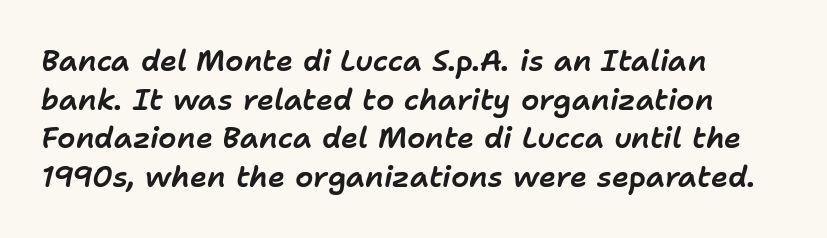
{"italic": "yes", "lean": "right", "slant_degrees": 11, "width": "normal", "stroke_contrast": "low", "x_height": "medium", "monospaced": "no", "underline": "no", "align": "left", "line_spacing": "normal", "line_spacing_ratio": 1.33, "letter_spacing": "normal", "letter_spacing_em": 0.0, "glyph_px": 29}
